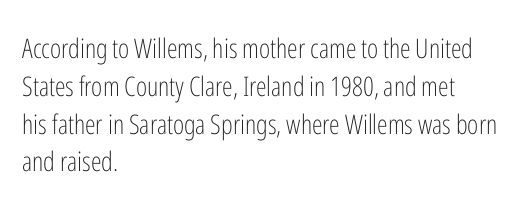
{"italic": "no", "bold": "no", "underline": "no", "align": "left", "line_spacing": "normal", "line_spacing_ratio": 1.4, "letter_spacing": "normal", "letter_spacing_em": 0.0, "glyph_px": 27}
